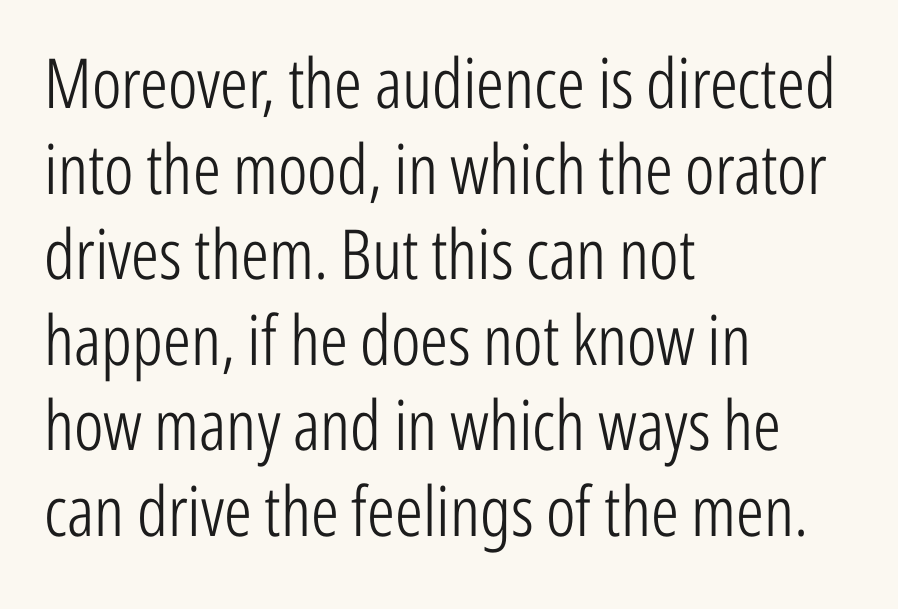
The gap between lines stays unmarked. How are the letters spaced? Ordinarily, with no added tracking. Layout note: lines flush left. Check where the strokes stop: nothing finishes them off — pure sans. Each letter keeps its own natural width here, so spacing adapts to shape. Heaviness? Minimal to ordinary, like unemphasized prose.
